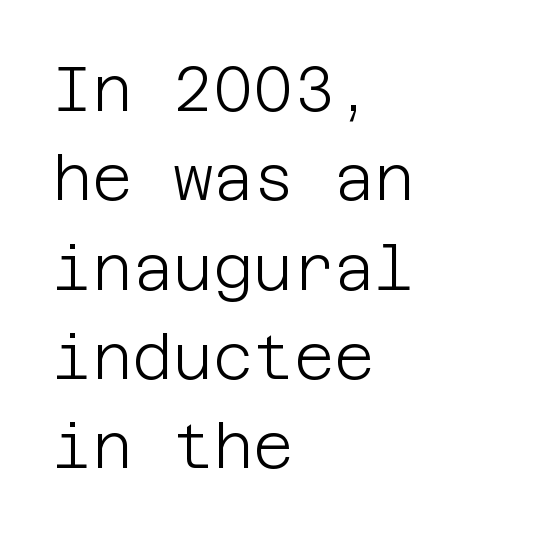
Nothing unusual about the tracking: characters are spaced as the font intends. One glance says typical: line gaps are just what's usual. Is this a sans? Yes — the strokes have no serifs. The lines in this sample share a left origin and differ only in where they stop. Do the letters lean? They stand straight.
